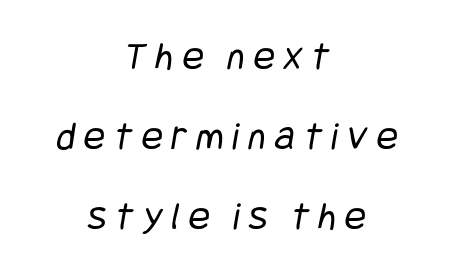
{"serif": "no", "bold": "no", "weight": "regular", "width": "condensed", "stroke_contrast": "low", "x_height": "large", "underline": "no", "align": "center", "line_spacing": "loose", "line_spacing_ratio": 2.0, "letter_spacing": "wide", "letter_spacing_em": 0.23, "glyph_px": 40}
